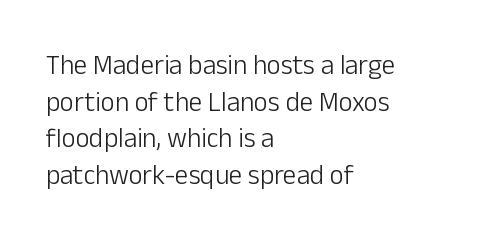
{"italic": "no", "bold": "no", "underline": "no", "align": "left", "line_spacing": "normal", "line_spacing_ratio": 1.36, "letter_spacing": "normal", "letter_spacing_em": 0.0, "glyph_px": 27}
